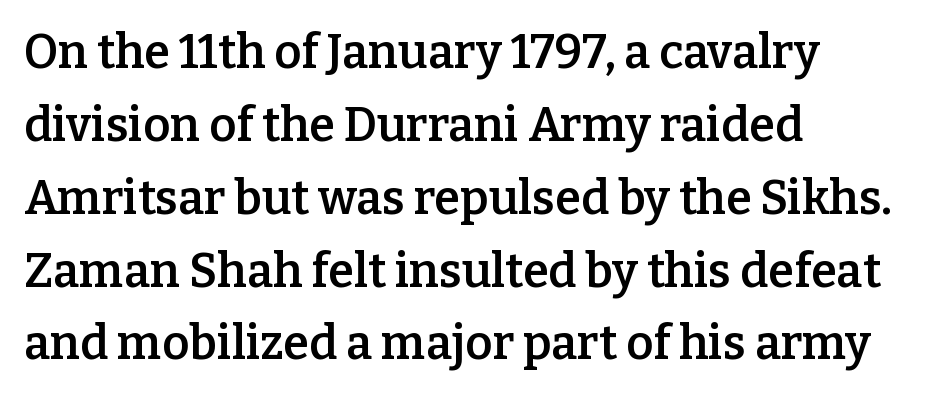
{"serif": "yes", "italic": "no", "bold": "semi", "weight": "semibold", "width": "normal", "stroke_contrast": "low", "x_height": "medium", "monospaced": "no", "underline": "no", "align": "left", "line_spacing": "normal", "line_spacing_ratio": 1.55, "letter_spacing": "normal", "letter_spacing_em": 0.0, "glyph_px": 47}
